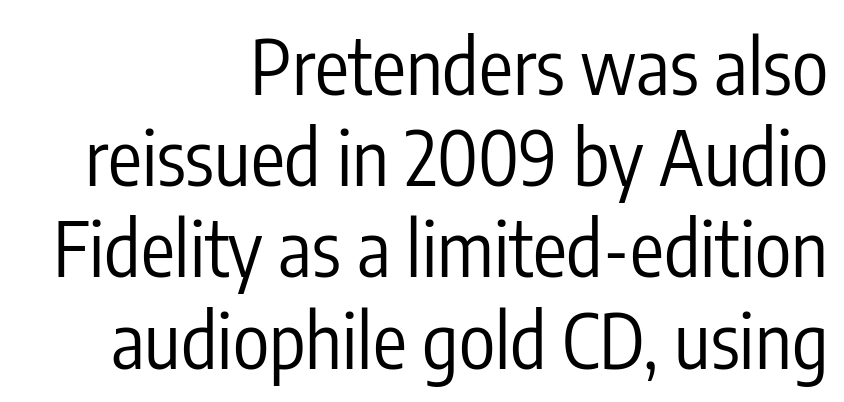
Think standard paragraph weight, or any step lighter than that. Notice how the passage keeps a crisp vertical edge on the right only. No feet cap the strokes, marking this as sans-serif type. The letters advance in unequal steps, a hallmark of proportional type. This rendering leaves character spacing at its baseline value.
